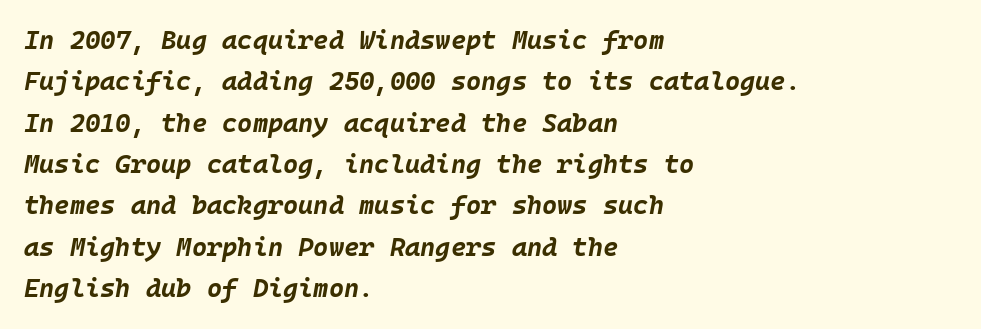
This is oblique type, the kind used for emphasis or titles. The rendering anchors every line to the left-hand side. Regarding leading, the lines here are spaced in the standard way. Inter-character spacing is left at the font's built-in metrics. Heavy, bold letterforms. Check under the words: just untouched page.
